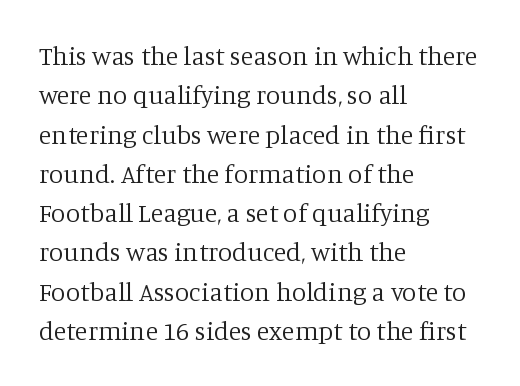
The image shows 26 px text type, upright; set left-aligned, normal line spacing (1.51x), normal letter spacing, not underlined.
